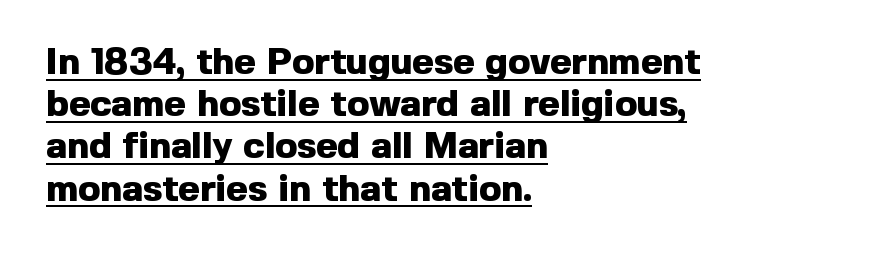
Is there much room between lines? No — they nearly touch. The words here are underlined. Line beginnings align vertically; line endings do not. Designer's note — italics off, roman on. Nope, no serifs anywhere on these letters.
